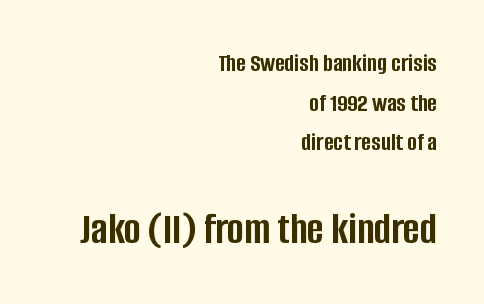
Does the bottom block carry the larger type? Yes, it does. Any mark beneath the type? The region is blank. Characters remain perfectly vertical along every line. The line texture is even and compact thanks to regular tracking. All the whitespace from short lines collects on the left. How would I describe the line gaps? Plain and ordinary.
